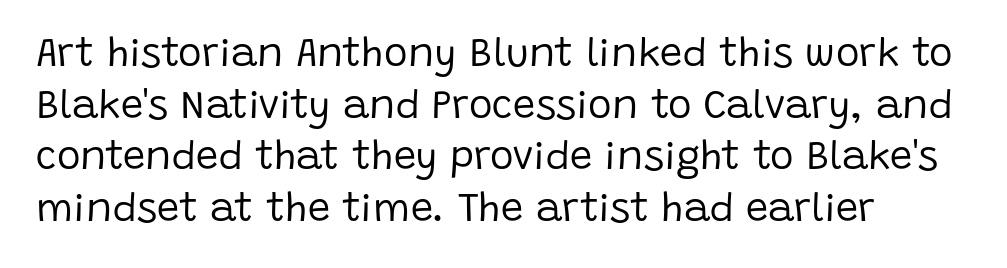
Q: Is the text bold? A: No.
Q: Is the text italic (slanted)? A: No, it is upright.
Q: Is the typeface a serif or a sans-serif typeface? A: Sans-serif.
Q: Is the text underlined? A: No.
Q: How is the paragraph aligned? A: Left-aligned.
Q: Is the spacing between letters normal or unusually wide? A: Normal.
Q: Is the spacing between lines tight, normal or loose? A: Normal.
Q: Width (condensed, normal, or wide)? A: Normal.
Q: Stroke contrast? A: Low.
Q: x-height? A: Large.
Q: Monospaced? A: No.
